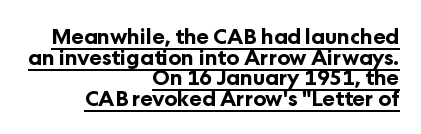
The image shows 21 px bold type, upright; set right-aligned, tight line spacing (0.98x), normal letter spacing, underlined.
